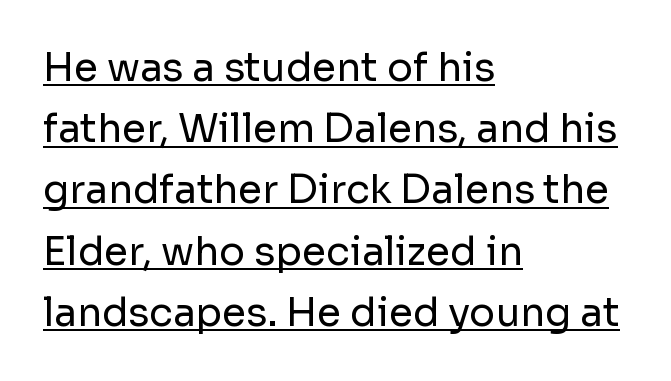
{"serif": "no", "italic": "no", "bold": "no", "weight": "regular", "width": "normal", "stroke_contrast": "low", "x_height": "medium", "monospaced": "no", "underline": "yes", "align": "left", "line_spacing": "normal", "line_spacing_ratio": 1.57, "letter_spacing": "normal", "letter_spacing_em": 0.0, "glyph_px": 39}
